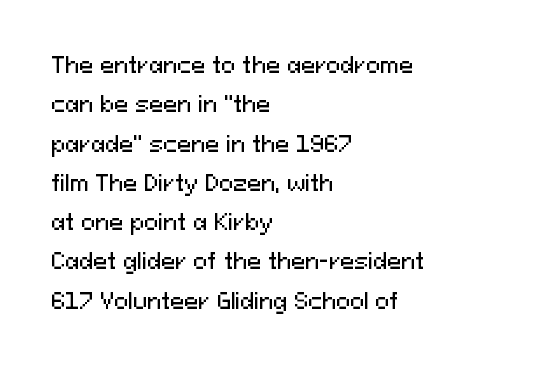
The image shows 21 px text type, upright; set left-aligned, line spacing 1.87x, normal letter spacing, not underlined.
